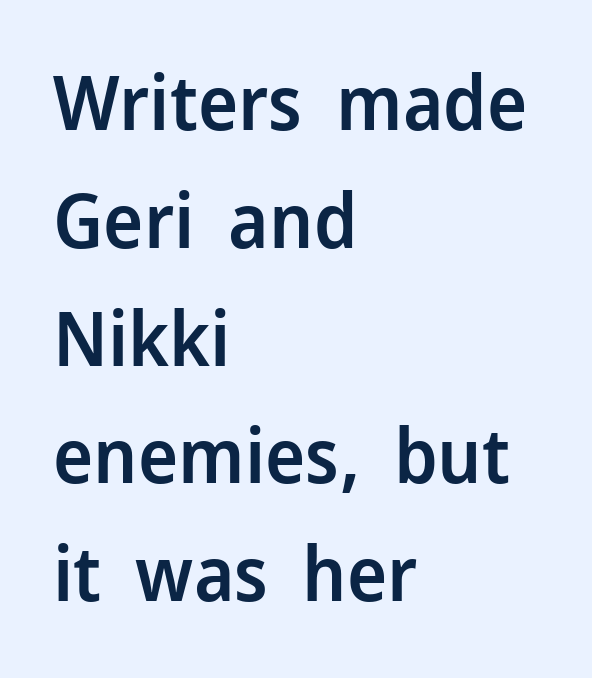
Tracking here is standard; glyphs follow each other at the usual distance. A typesetter would call this proportional, since set widths differ per character. Ascenders rise straight up at ninety degrees. The block of text has a typical density, with ordinary space between rows. No feet cap the strokes, marking this as sans-serif type. Emphasis by weight is partial: semibold.
